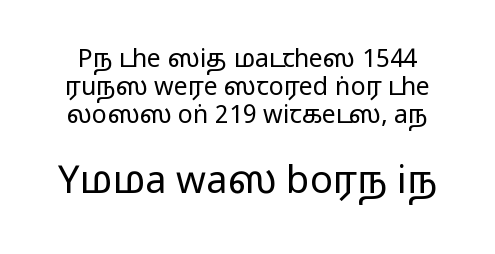
{"serif": "no", "italic": "no", "bold": "no", "weight": "regular", "width": "wide", "stroke_contrast": "low", "x_height": "medium", "monospaced": "no", "underline": "no", "line_spacing": "tight", "line_spacing_ratio": 1.12, "letter_spacing": "normal", "letter_spacing_em": 0.0, "larger_block": "second", "size_ratio": 1.52, "glyph_px": 38}
